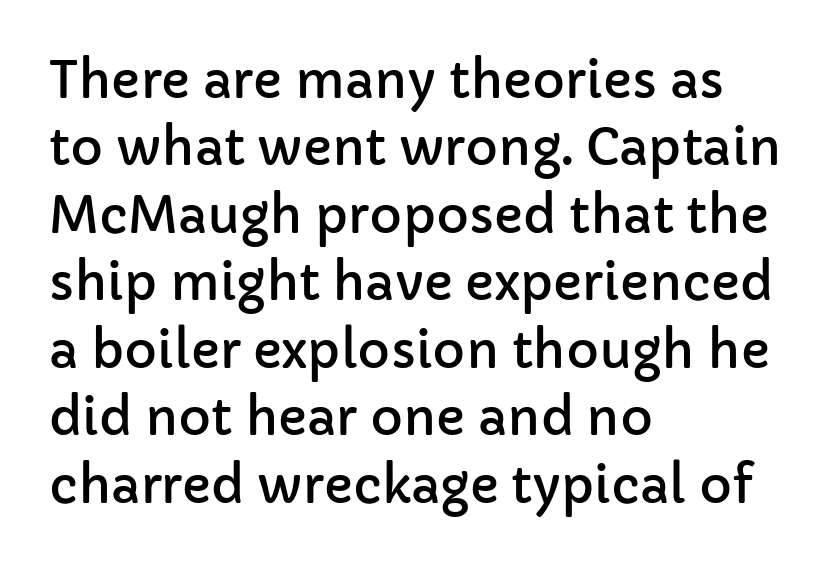
The image shows 50 px sans-serif type, upright; set left-aligned, normal line spacing (1.35x), normal letter spacing, not underlined; low stroke contrast and a medium x-height.
